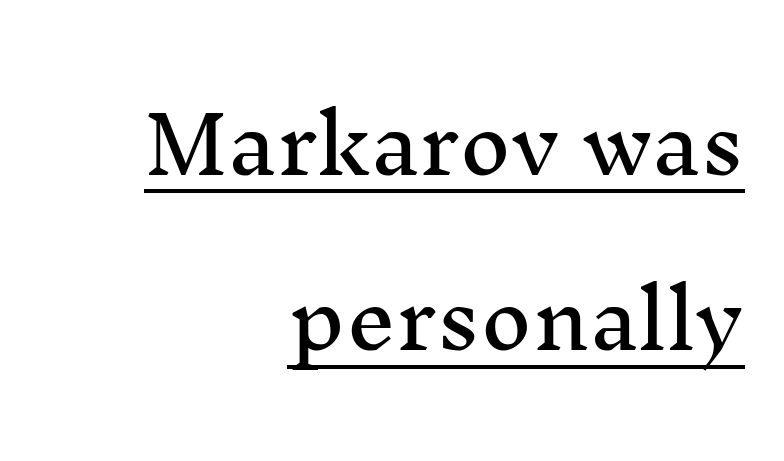
{"serif": "yes", "italic": "no", "width": "normal", "stroke_contrast": "medium", "x_height": "medium", "monospaced": "no", "underline": "yes", "align": "right", "line_spacing": "loose", "line_spacing_ratio": 2.22, "letter_spacing": "normal", "letter_spacing_em": 0.0, "glyph_px": 79}
